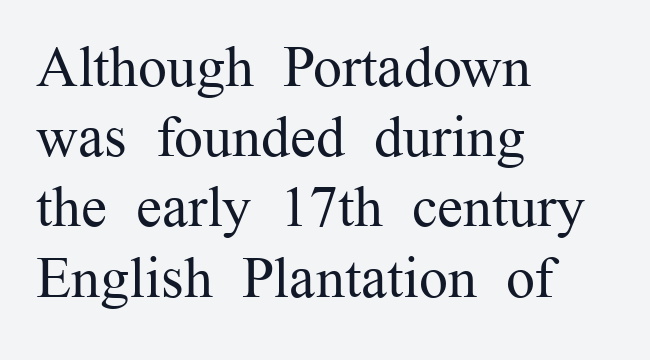
Q: Is the text bold? A: No.
Q: Is the text italic (slanted)? A: No, it is upright.
Q: Is the typeface a serif or a sans-serif typeface? A: Serif.
Q: Is the text underlined? A: No.
Q: How is the paragraph aligned? A: Left-aligned.
Q: Is the spacing between letters normal or unusually wide? A: Normal.
Q: Width (condensed, normal, or wide)? A: Normal.
Q: Stroke contrast? A: Medium.
Q: x-height? A: Medium.
Q: Monospaced? A: No.
